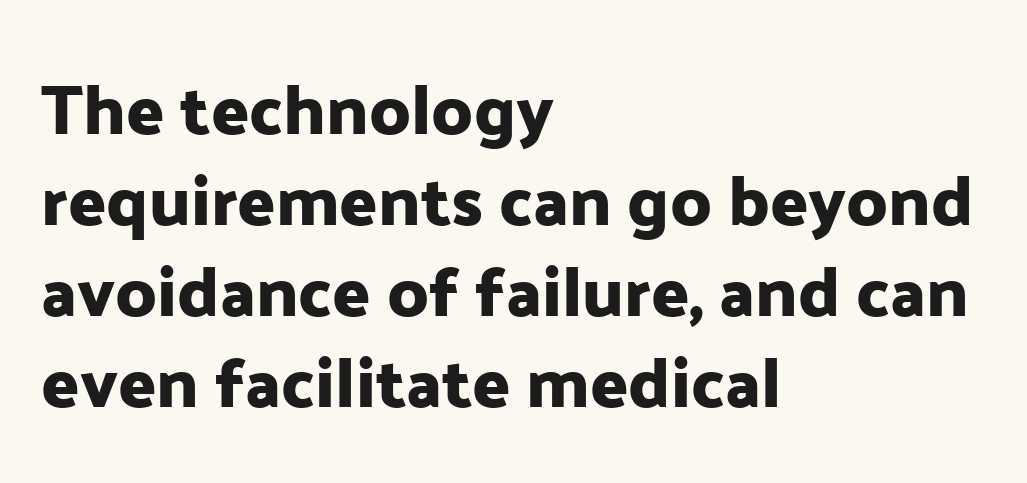
Q: Is the text italic (slanted)? A: No, it is upright.
Q: Is the typeface a serif or a sans-serif typeface? A: Sans-serif.
Q: Is the text underlined? A: No.
Q: How is the paragraph aligned? A: Left-aligned.
Q: Is the spacing between letters normal or unusually wide? A: Normal.
Q: Is the spacing between lines tight, normal or loose? A: Normal.
Q: Width (condensed, normal, or wide)? A: Normal.
Q: Stroke contrast? A: Low.
Q: x-height? A: Medium.
Q: Monospaced? A: No.
